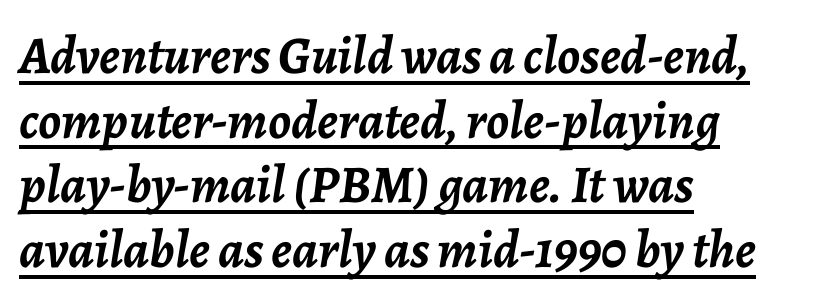
Bold? Absolutely — the strokes are thick and heavy. Notice how a bar underscores the lettering throughout. A typesetter would call this proportional, since set widths differ per character. Standard letterfit; no display-style spreading of the glyphs. Teacher's note: observe the even left margin — that is flush-left alignment.
